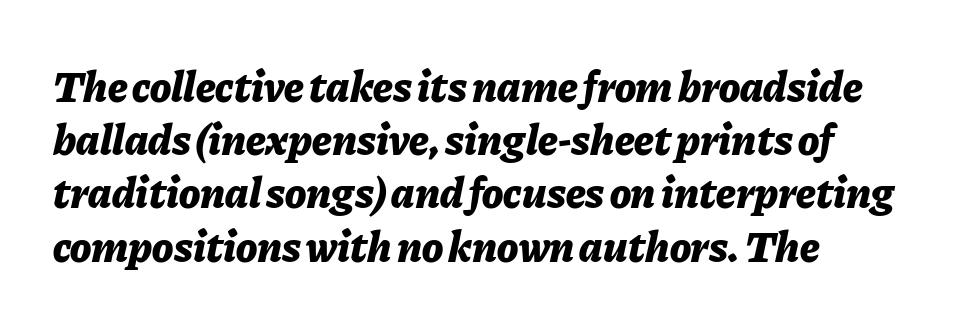
{"italic": "yes", "lean": "right", "slant_degrees": 11, "bold": "yes", "weight": "bold", "width": "normal", "stroke_contrast": "low", "x_height": "medium", "monospaced": "no", "underline": "no", "line_spacing_ratio": 1.21, "letter_spacing": "normal", "letter_spacing_em": 0.0, "glyph_px": 44}
